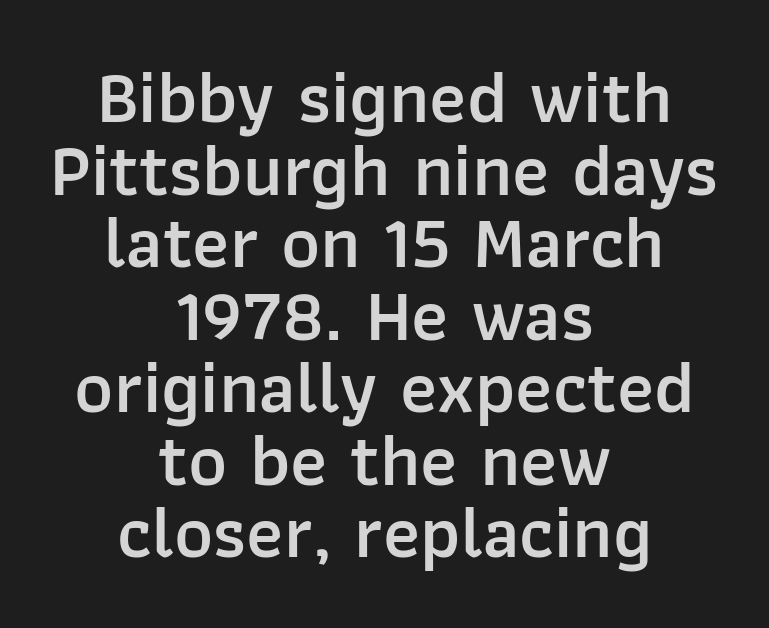
{"serif": "no", "italic": "no", "bold": "semi", "weight": "semibold", "width": "normal", "stroke_contrast": "low", "x_height": "medium", "monospaced": "no", "underline": "no", "align": "center", "line_spacing": "tight", "line_spacing_ratio": 0.98, "letter_spacing": "normal", "letter_spacing_em": 0.0, "glyph_px": 74}
